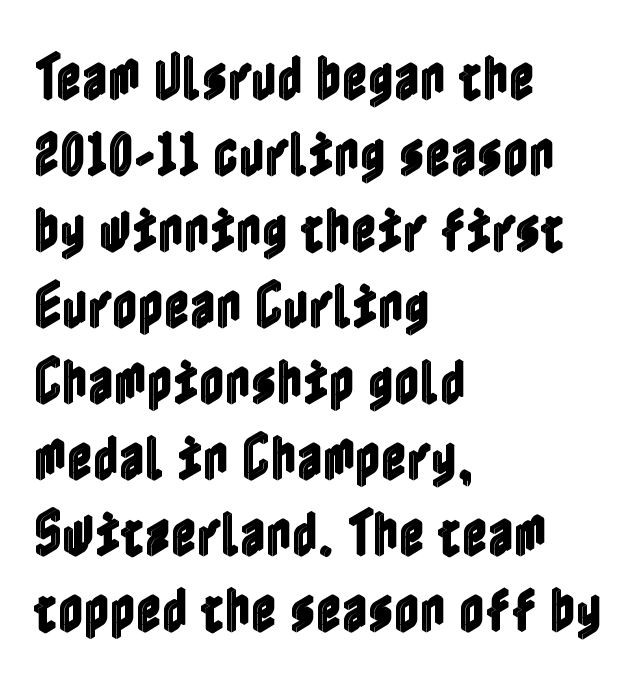
{"italic": "no", "width": "condensed", "x_height": "medium", "underline": "no", "align": "left", "line_spacing": "normal", "line_spacing_ratio": 1.52, "letter_spacing": "normal", "letter_spacing_em": 0.0, "glyph_px": 50}
